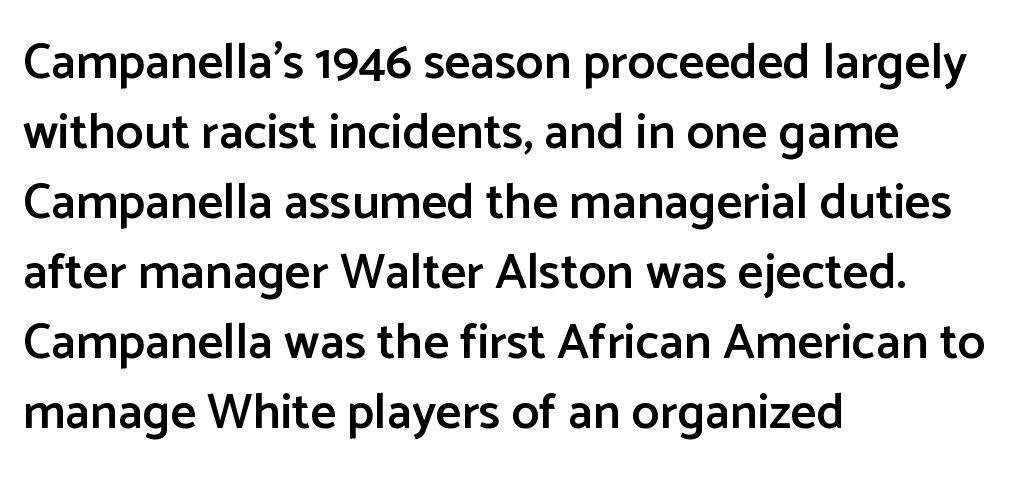
The image shows 50 px semibold sans-serif type, upright; set left-aligned, normal line spacing (1.4x), normal letter spacing, not underlined; low stroke contrast and a medium x-height.
